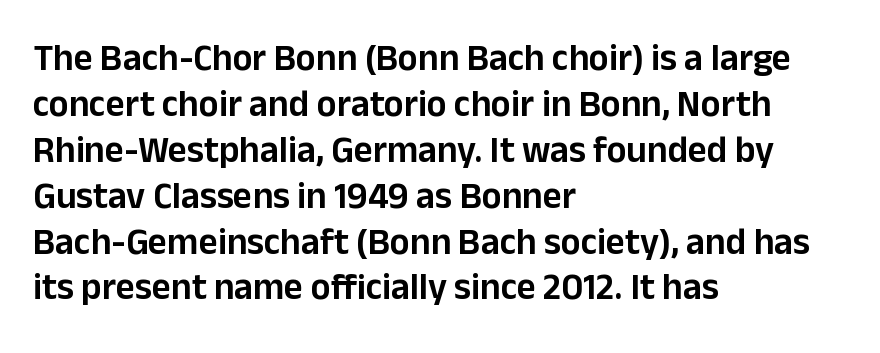
The image shows 37 px sans-serif type, upright; set left-aligned, line spacing 1.24x, normal letter spacing, not underlined; low stroke contrast and a medium x-height.
